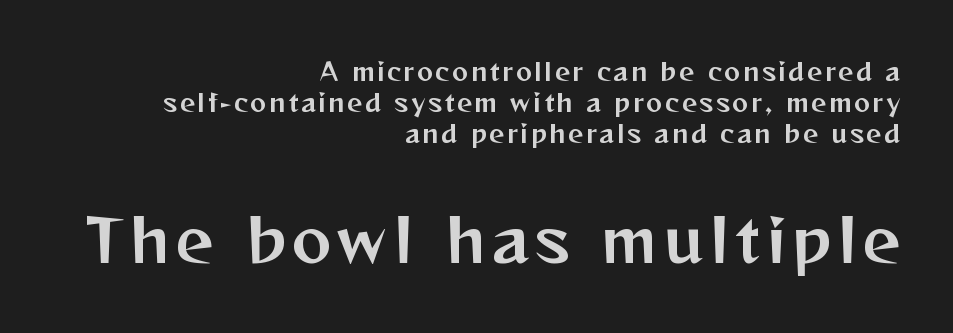
{"serif": "no", "italic": "no", "width": "normal", "stroke_contrast": "medium", "x_height": "medium", "monospaced": "no", "underline": "no", "align": "right", "line_spacing": "normal", "line_spacing_ratio": 1.3, "larger_block": "second", "size_ratio": 2.46, "glyph_px": 59}
